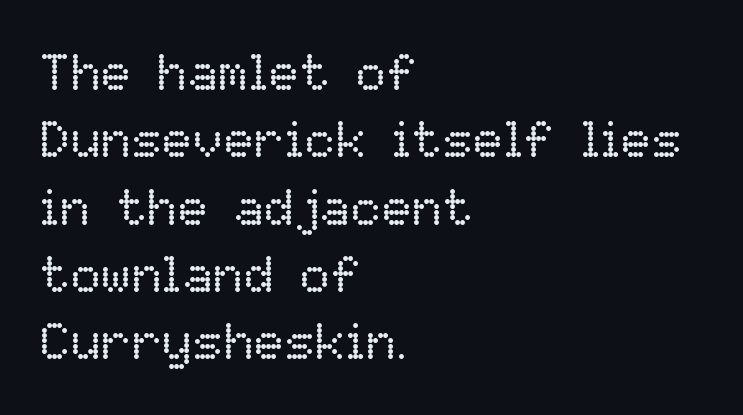
{"italic": "no", "bold": "no", "weight": "regular", "width": "normal", "stroke_contrast": "low", "x_height": "medium", "monospaced": "no", "underline": "no", "align": "left", "line_spacing": "normal", "line_spacing_ratio": 1.32, "letter_spacing": "normal", "letter_spacing_em": 0.0, "glyph_px": 51}
